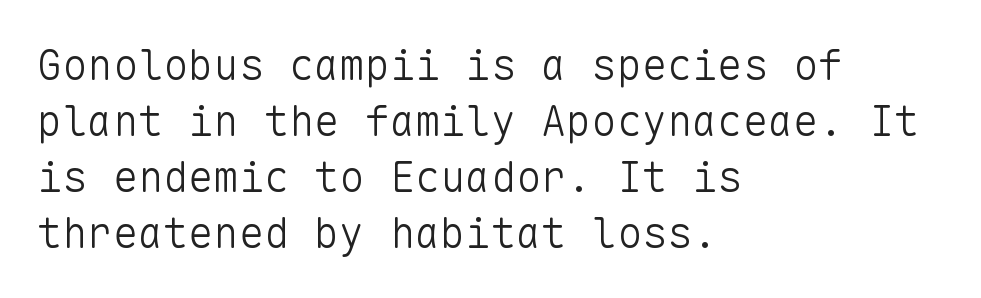
{"serif": "no", "italic": "no", "bold": "no", "weight": "light", "width": "normal", "stroke_contrast": "low", "x_height": "medium", "monospaced": "yes", "underline": "no", "align": "left", "line_spacing": "normal", "line_spacing_ratio": 1.33, "letter_spacing": "normal", "letter_spacing_em": 0.0, "glyph_px": 42}
